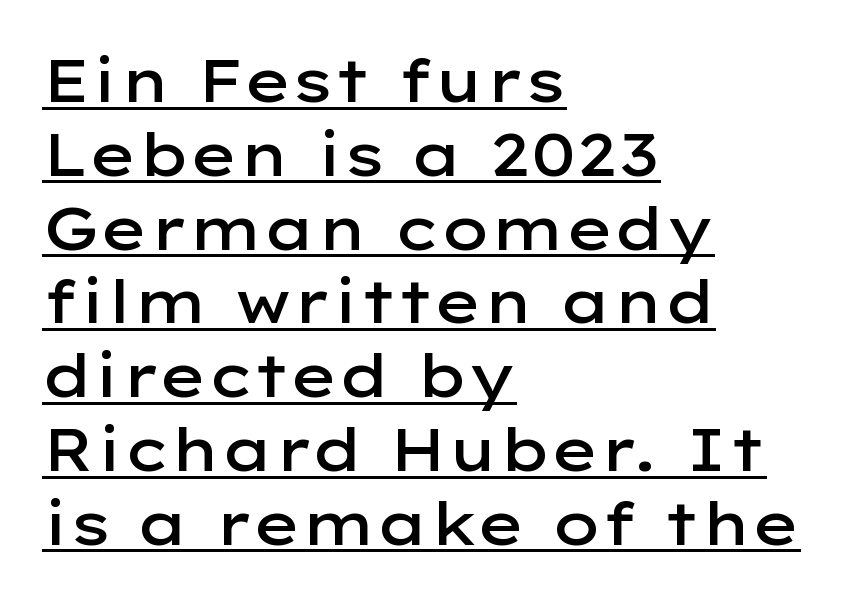
Q: Is the text bold? A: Semi-bold.
Q: Is the text italic (slanted)? A: No, it is upright.
Q: Is the typeface a serif or a sans-serif typeface? A: Sans-serif.
Q: Is the text underlined? A: Yes.
Q: How is the paragraph aligned? A: Left-aligned.
Q: Is the spacing between letters normal or unusually wide? A: Normal.
Q: Width (condensed, normal, or wide)? A: Wide.
Q: Stroke contrast? A: Low.
Q: x-height? A: Medium.
Q: Monospaced? A: No.
